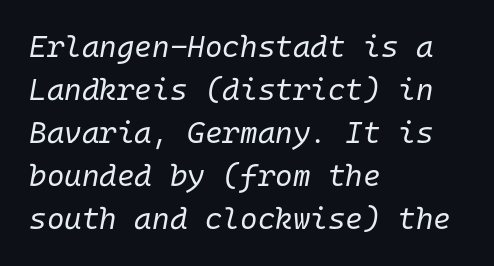
The image shows 30 px regular-weight type, italic (leaning right), monospaced; set left-aligned, normal line spacing (1.43x), normal letter spacing, not underlined; low stroke contrast and a medium x-height.
